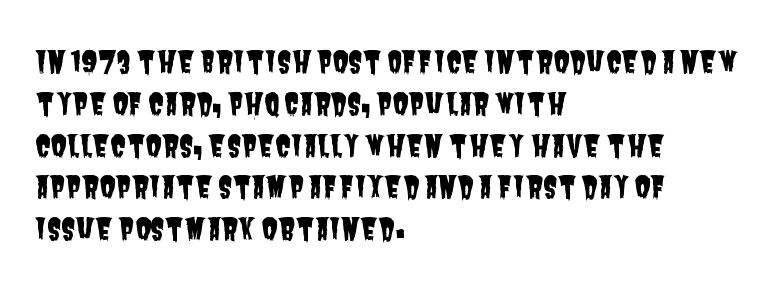
Q: Is the typeface a serif or a sans-serif typeface? A: Sans-serif.
Q: Is the text underlined? A: No.
Q: How is the paragraph aligned? A: Left-aligned.
Q: Is the spacing between letters normal or unusually wide? A: Normal.
Q: Is the spacing between lines tight, normal or loose? A: Normal.
Q: Width (condensed, normal, or wide)? A: Condensed.
Q: Stroke contrast? A: Low.
Q: x-height? A: Large.
Q: Monospaced? A: No.
